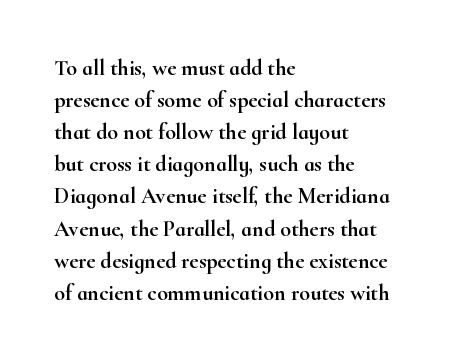
The image shows 22 px text type, upright; set left-aligned, normal line spacing (1.46x), normal letter spacing, not underlined.
